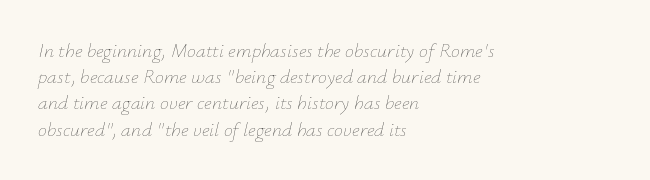
{"italic": "yes", "lean": "right", "slant_degrees": 12, "bold": "no", "underline": "no", "align": "left", "line_spacing": "normal", "line_spacing_ratio": 1.31, "letter_spacing": "normal", "letter_spacing_em": 0.0, "glyph_px": 20}
